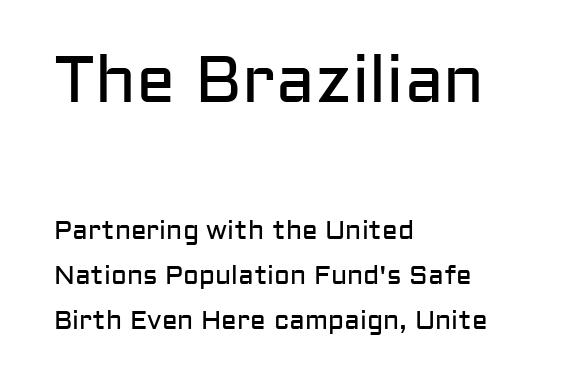
{"serif": "no", "italic": "no", "bold": "no", "weight": "regular", "width": "normal", "stroke_contrast": "low", "x_height": "medium", "monospaced": "no", "underline": "no", "align": "left", "line_spacing_ratio": 1.72, "letter_spacing": "normal", "letter_spacing_em": 0.0, "larger_block": "first", "size_ratio": 2.54, "glyph_px": 66}
